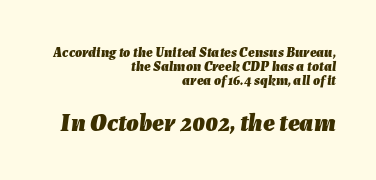
{"italic": "yes", "lean": "right", "slant_degrees": 7, "bold": "yes", "underline": "no", "align": "right", "line_spacing": "tight", "line_spacing_ratio": 1.01, "letter_spacing": "normal", "letter_spacing_em": 0.0, "larger_block": "second", "size_ratio": 1.79, "glyph_px": 25}
